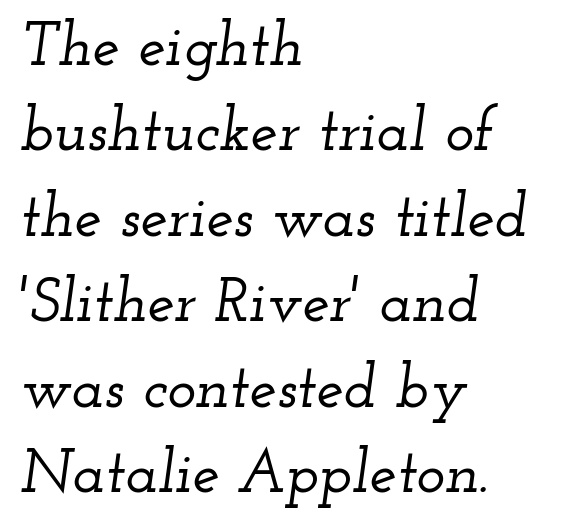
Q: Is the text italic (slanted)? A: Yes, it leans right by about 12 degrees.
Q: Is the typeface a serif or a sans-serif typeface? A: Serif.
Q: Is the text underlined? A: No.
Q: How is the paragraph aligned? A: Left-aligned.
Q: Is the spacing between letters normal or unusually wide? A: Normal.
Q: Is the spacing between lines tight, normal or loose? A: Normal.
Q: Width (condensed, normal, or wide)? A: Wide.
Q: Stroke contrast? A: Low.
Q: x-height? A: Small.
Q: Monospaced? A: No.
